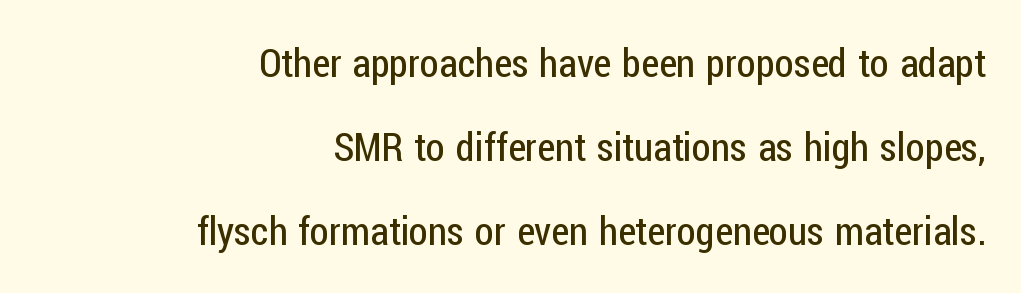
What stands out about the letter spacing? Nothing — it is the standard amount. Does the leading feel generous? Absolutely, it's lavish. This rendering employs a face without finishing strokes, i.e., a sans-serif. Teacher's note: observe the even right margin — that is flush-right alignment. The zone under the glyphs is completely vacant.
